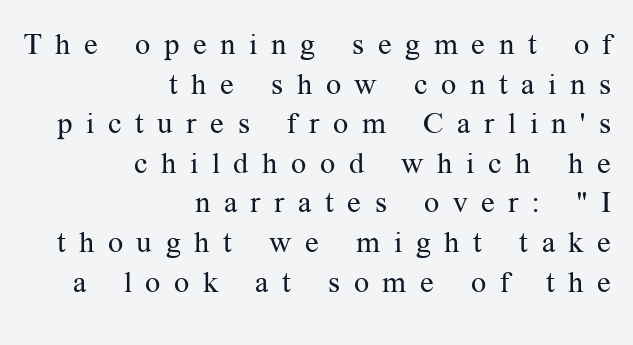
{"serif": "yes", "italic": "no", "bold": "no", "weight": "regular", "width": "normal", "stroke_contrast": "medium", "x_height": "medium", "monospaced": "no", "underline": "no", "align": "right", "line_spacing": "normal", "line_spacing_ratio": 1.32, "letter_spacing": "wide", "letter_spacing_em": 0.45, "glyph_px": 30}
